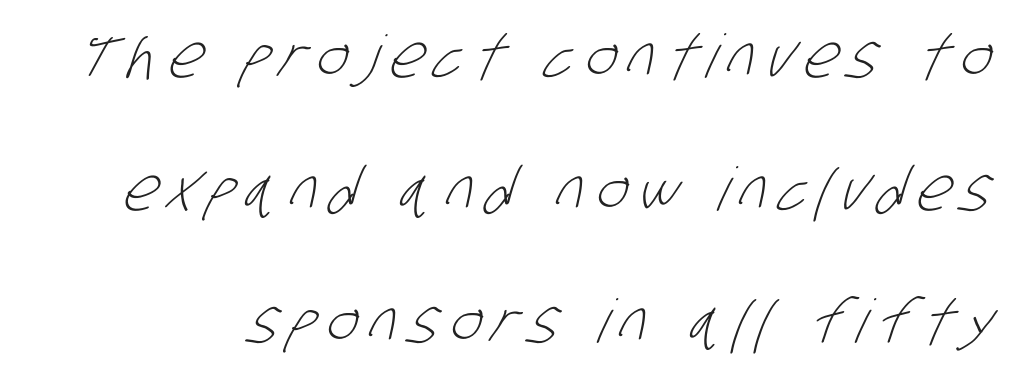
The image shows 60 px light, condensed sans-serif type; set loose line spacing (2.21x), not underlined; low stroke contrast and a large x-height.
